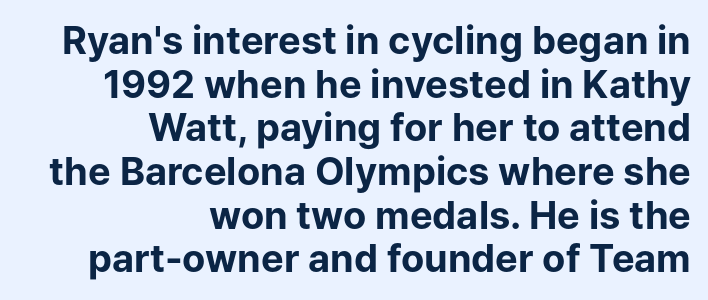
Q: Is the text bold? A: Yes.
Q: Is the text italic (slanted)? A: No, it is upright.
Q: Is the typeface a serif or a sans-serif typeface? A: Sans-serif.
Q: Is the text underlined? A: No.
Q: How is the paragraph aligned? A: Right-aligned.
Q: Is the spacing between letters normal or unusually wide? A: Normal.
Q: Is the spacing between lines tight, normal or loose? A: Tight.
Q: Width (condensed, normal, or wide)? A: Normal.
Q: Stroke contrast? A: Low.
Q: x-height? A: Medium.
Q: Monospaced? A: No.
